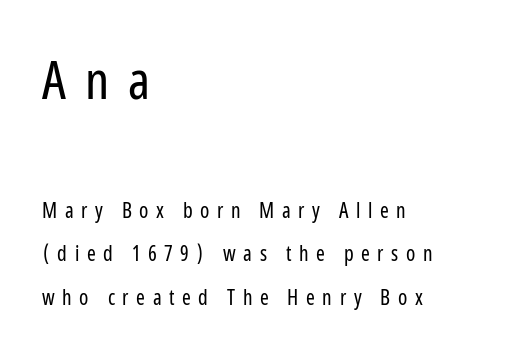
The image shows 53 px regular-weight, condensed sans-serif type, upright; set left-aligned, loose line spacing (2.08x), unusually wide letter spacing (+0.36 em), not underlined; the first (top) block is 2.52x larger; low stroke contrast and a medium x-height.
